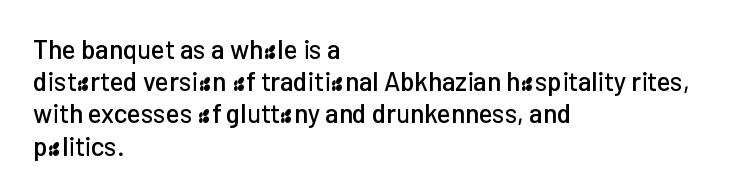
{"italic": "no", "underline": "no", "align": "left", "line_spacing_ratio": 1.24, "letter_spacing": "normal", "letter_spacing_em": 0.0, "glyph_px": 26}
